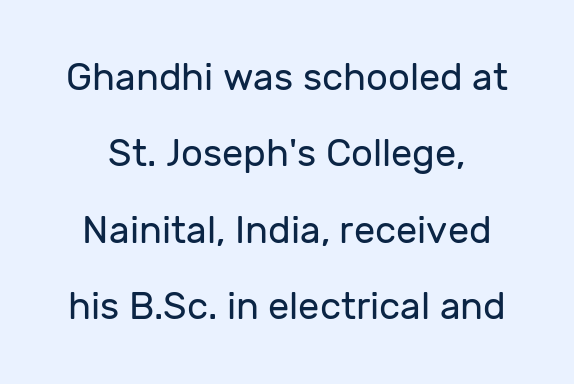
Q: Is the text bold? A: No.
Q: Is the text italic (slanted)? A: No, it is upright.
Q: Is the typeface a serif or a sans-serif typeface? A: Sans-serif.
Q: Is the text underlined? A: No.
Q: Is the spacing between letters normal or unusually wide? A: Normal.
Q: Is the spacing between lines tight, normal or loose? A: Loose.
Q: Width (condensed, normal, or wide)? A: Normal.
Q: Stroke contrast? A: Low.
Q: x-height? A: Medium.
Q: Monospaced? A: No.
